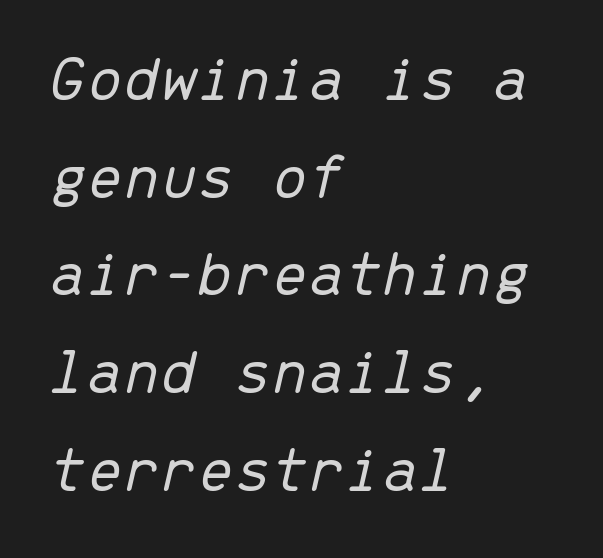
{"italic": "yes", "lean": "right", "slant_degrees": 13, "bold": "no", "weight": "light", "width": "normal", "stroke_contrast": "low", "x_height": "medium", "monospaced": "yes", "underline": "no", "align": "left", "line_spacing": "normal", "line_spacing_ratio": 1.48, "letter_spacing": "normal", "letter_spacing_em": 0.0, "glyph_px": 66}
